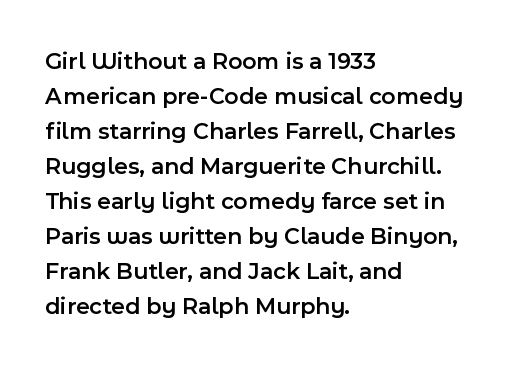
Leading matches the norm, producing a regular column. This sample uses an upright cut, with every glyph sitting square on the baseline. A fair bit of extra ink — the face is semibold, not bold. Does the copy run flush right? No — it runs flush left. This rendering features lettering with no underline. Between one letter and the next there's only the usual sliver of space.
